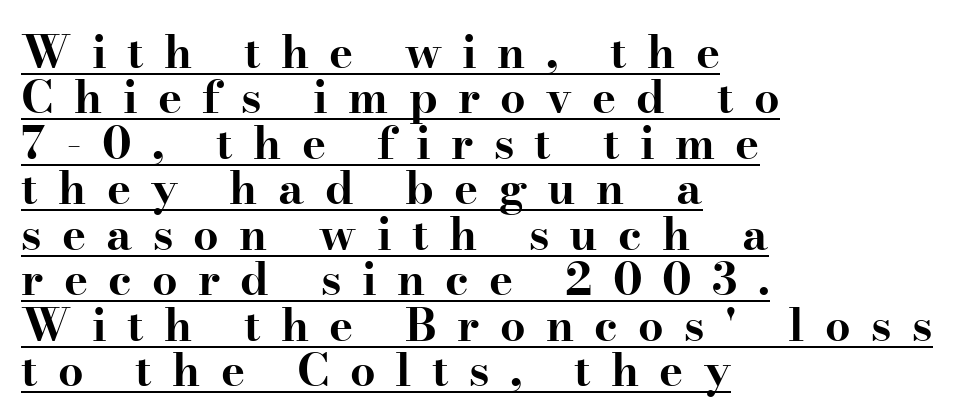
The passage is arranged the way most books set body copy — flush left. This block would grow much taller if given ordinary leading; it's compressed now. A typesetter would mark this as roman, not italic. Caption: lettering with a line underneath. Note the varied advance widths — an 'i' is clearly narrower than an 'm'. Is the type bold? Yes — the strokes are clearly thick and heavy.
